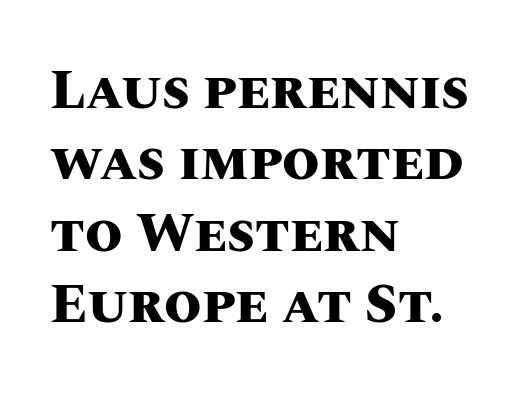
The image shows 54 px heavy type, upright; set left-aligned, normal line spacing (1.32x), normal letter spacing, not underlined; medium stroke contrast and a large x-height.
